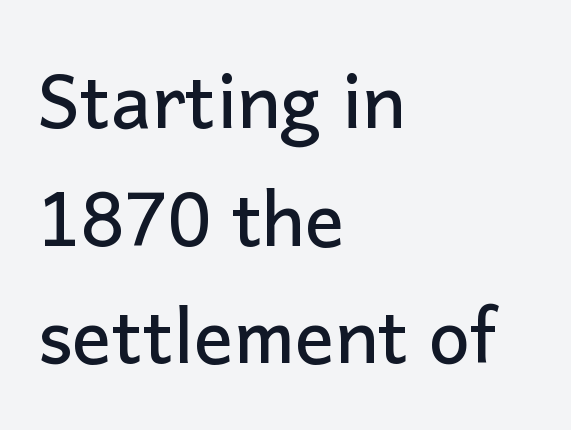
The image shows 74 px sans-serif type, upright; set left-aligned, normal line spacing (1.59x), normal letter spacing, not underlined; low stroke contrast and a medium x-height.
